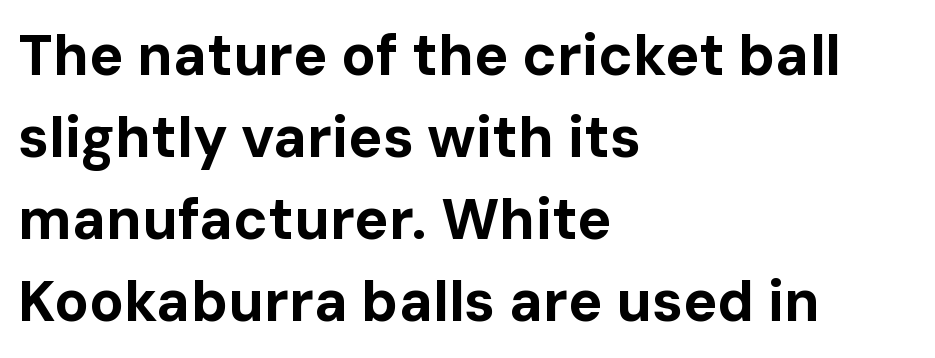
The image shows 57 px bold sans-serif type, upright; set left-aligned, normal line spacing (1.44x), normal letter spacing, not underlined; low stroke contrast and a medium x-height.
